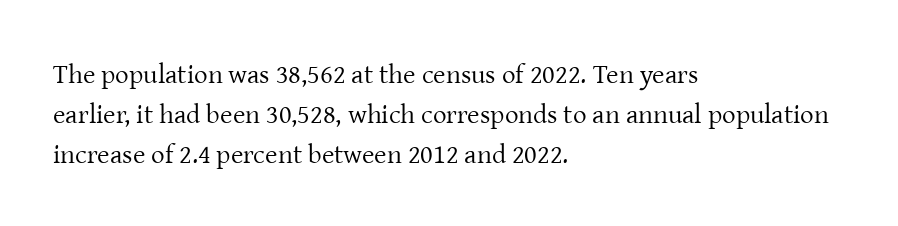
Q: Is the text bold? A: No.
Q: Is the text italic (slanted)? A: No, it is upright.
Q: Is the text underlined? A: No.
Q: How is the paragraph aligned? A: Left-aligned.
Q: Is the spacing between letters normal or unusually wide? A: Normal.
Q: Is the spacing between lines tight, normal or loose? A: Normal.
